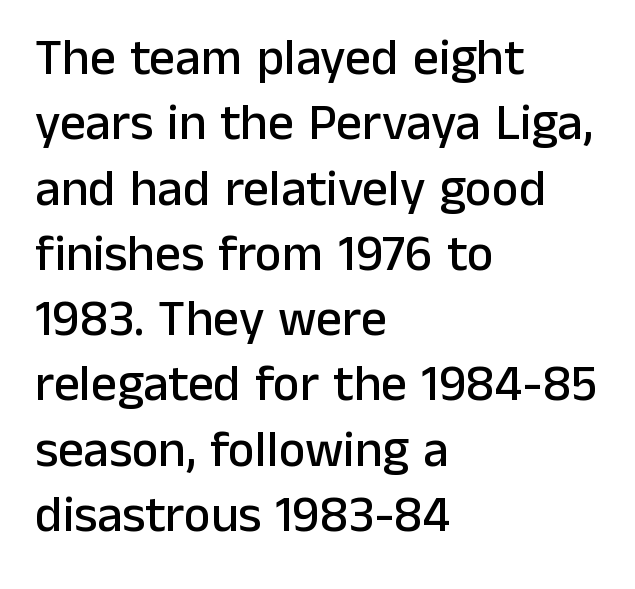
{"serif": "no", "italic": "no", "width": "normal", "stroke_contrast": "low", "x_height": "medium", "monospaced": "no", "underline": "no", "align": "left", "line_spacing": "normal", "line_spacing_ratio": 1.28, "letter_spacing": "normal", "letter_spacing_em": 0.0, "glyph_px": 51}
